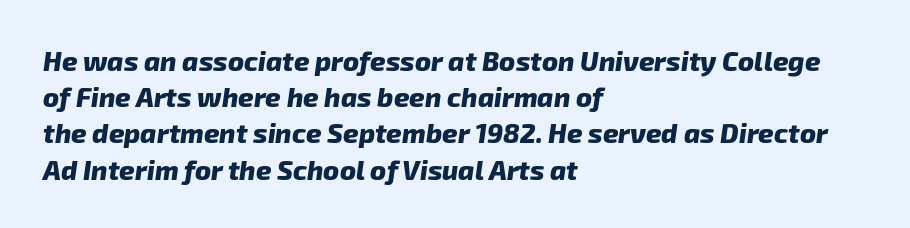
The image shows 27 px bold type; set left-aligned, normal line spacing (1.34x), normal letter spacing, not underlined.
